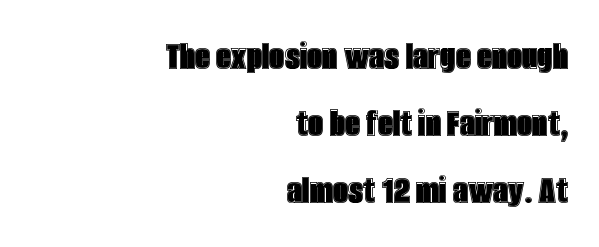
The face used here is proportionally spaced, like ordinary book or web type. Clear beneath every line of the passage. Horizontal alignment here is rightward, an uncommon choice for prose. This rendering leaves character spacing at its baseline value. Baseline-to-baseline distance is the conventional proportion of letter height.
